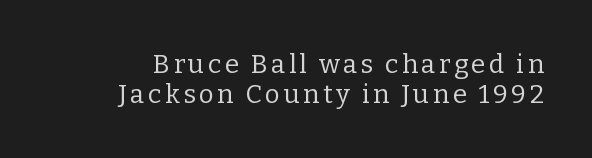
{"italic": "no", "bold": "no", "underline": "no", "line_spacing": "tight", "line_spacing_ratio": 1.15, "glyph_px": 26}
